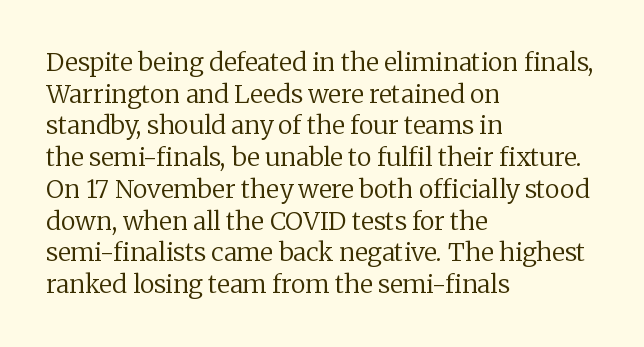
{"italic": "no", "bold": "no", "underline": "no", "align": "left", "line_spacing": "normal", "line_spacing_ratio": 1.27, "letter_spacing": "normal", "letter_spacing_em": 0.0, "glyph_px": 25}
